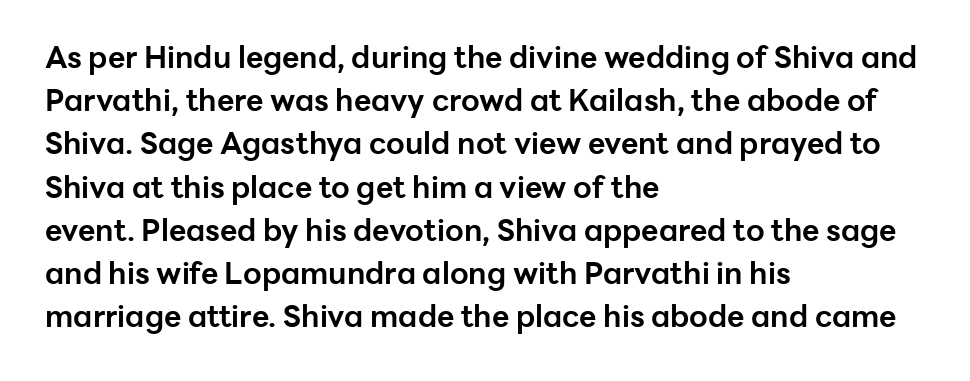
Q: Is the text bold? A: Yes.
Q: Is the text italic (slanted)? A: No, it is upright.
Q: Is the typeface a serif or a sans-serif typeface? A: Sans-serif.
Q: Is the text underlined? A: No.
Q: How is the paragraph aligned? A: Left-aligned.
Q: Is the spacing between letters normal or unusually wide? A: Normal.
Q: Is the spacing between lines tight, normal or loose? A: Normal.
Q: Width (condensed, normal, or wide)? A: Normal.
Q: Stroke contrast? A: Low.
Q: x-height? A: Medium.
Q: Monospaced? A: No.
